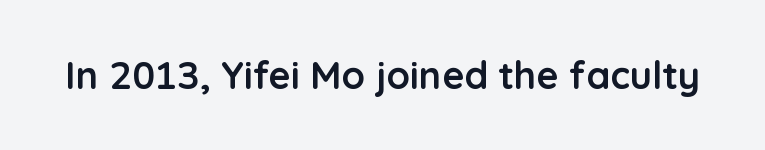
{"serif": "no", "italic": "no", "bold": "yes", "weight": "semibold", "width": "normal", "stroke_contrast": "low", "x_height": "medium", "monospaced": "no", "underline": "no", "letter_spacing": "normal", "letter_spacing_em": 0.0, "glyph_px": 38}
